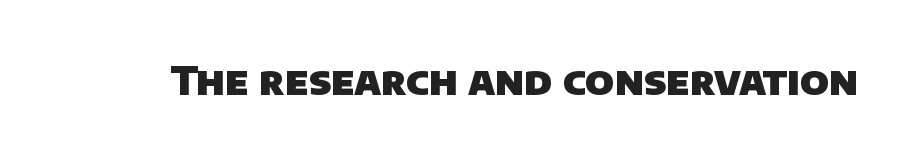
Q: Is the text bold? A: Yes.
Q: Is the typeface a serif or a sans-serif typeface? A: Sans-serif.
Q: Is the text underlined? A: No.
Q: Is the spacing between letters normal or unusually wide? A: Normal.
Q: Width (condensed, normal, or wide)? A: Normal.
Q: Stroke contrast? A: Low.
Q: x-height? A: Large.
Q: Monospaced? A: No.
